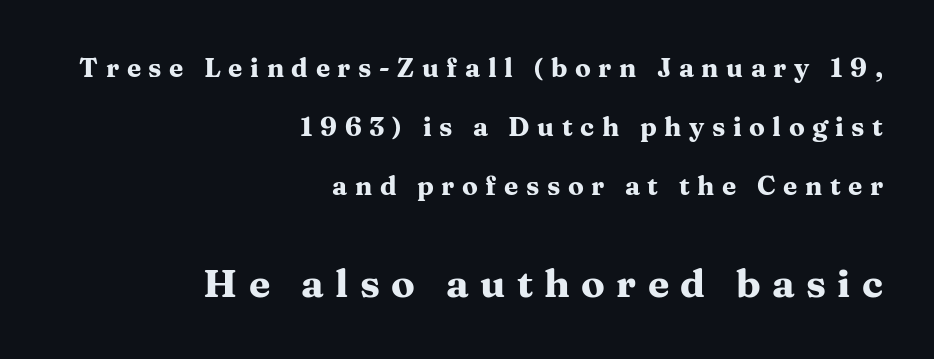
{"serif": "yes", "italic": "no", "bold": "yes", "weight": "heavy", "width": "wide", "stroke_contrast": "medium", "x_height": "medium", "monospaced": "no", "underline": "no", "align": "right", "line_spacing": "loose", "line_spacing_ratio": 2.26, "letter_spacing": "wide", "letter_spacing_em": 0.29, "larger_block": "second", "size_ratio": 1.5, "glyph_px": 39}
